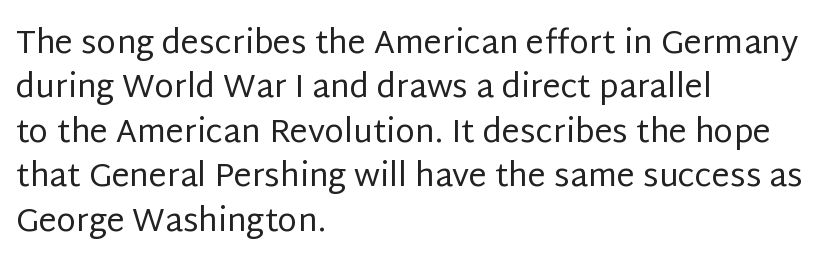
The image shows 32 px regular-weight sans-serif type, upright; set left-aligned, normal line spacing (1.39x), normal letter spacing, not underlined; low stroke contrast and a large x-height.
